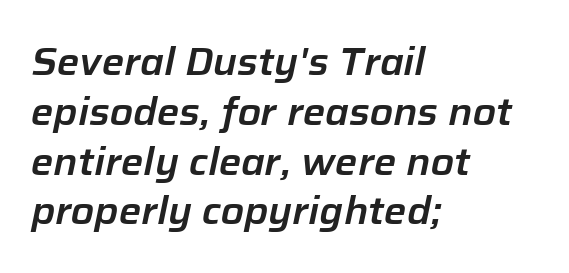
{"italic": "yes", "lean": "right", "slant_degrees": 12, "width": "normal", "stroke_contrast": "low", "x_height": "medium", "monospaced": "no", "underline": "no", "align": "left", "line_spacing": "normal", "line_spacing_ratio": 1.31, "letter_spacing": "normal", "letter_spacing_em": 0.0, "glyph_px": 38}
